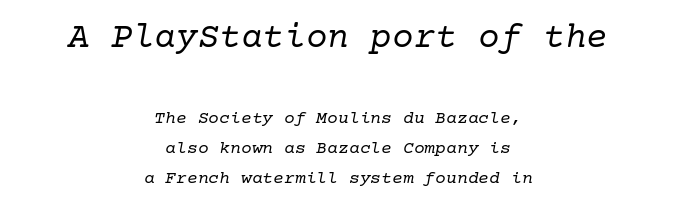
{"serif": "yes", "italic": "yes", "lean": "right", "slant_degrees": 10, "bold": "no", "weight": "regular", "width": "normal", "stroke_contrast": "low", "x_height": "medium", "underline": "no", "align": "center", "line_spacing": "normal", "line_spacing_ratio": 1.69, "letter_spacing": "normal", "letter_spacing_em": 0.0, "larger_block": "first", "size_ratio": 2.0, "glyph_px": 36}
